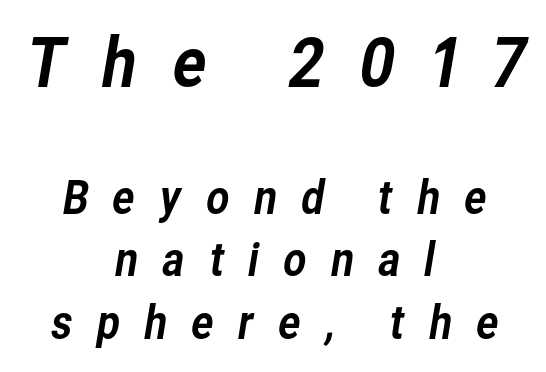
The image shows 68 px sans-serif type; set centered, normal line spacing (1.39x), unusually wide letter spacing (+0.49 em), not underlined; the first (top) block is 1.51x larger; low stroke contrast and a medium x-height.
